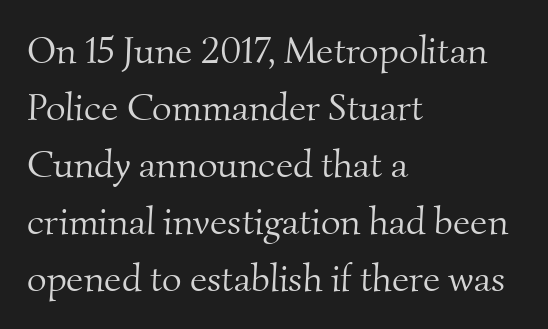
Q: Is the text bold? A: No.
Q: Is the typeface a serif or a sans-serif typeface? A: Serif.
Q: Is the text underlined? A: No.
Q: How is the paragraph aligned? A: Left-aligned.
Q: Is the spacing between letters normal or unusually wide? A: Normal.
Q: Is the spacing between lines tight, normal or loose? A: Normal.
Q: Width (condensed, normal, or wide)? A: Normal.
Q: Stroke contrast? A: Medium.
Q: x-height? A: Small.
Q: Monospaced? A: No.
